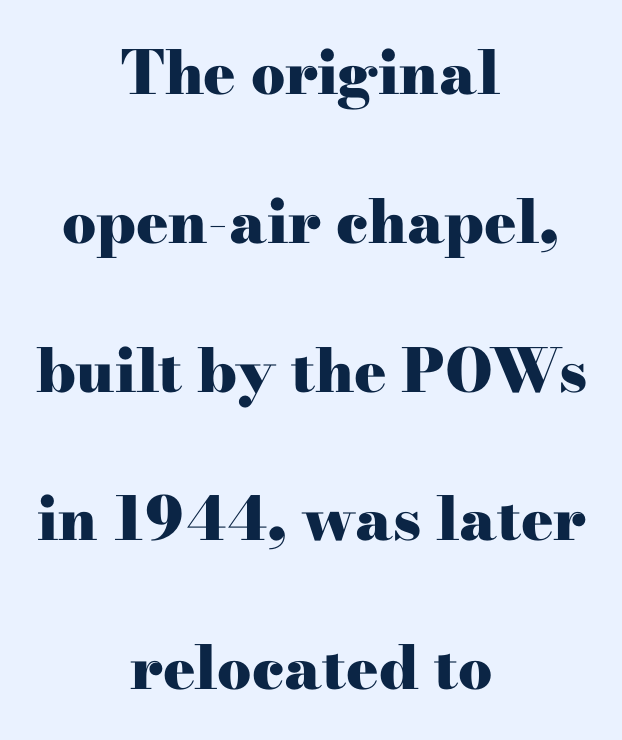
The image shows 60 px heavy, wide serif type, upright; set centered, loose line spacing (2.48x), normal letter spacing, not underlined; high stroke contrast and a small x-height.
